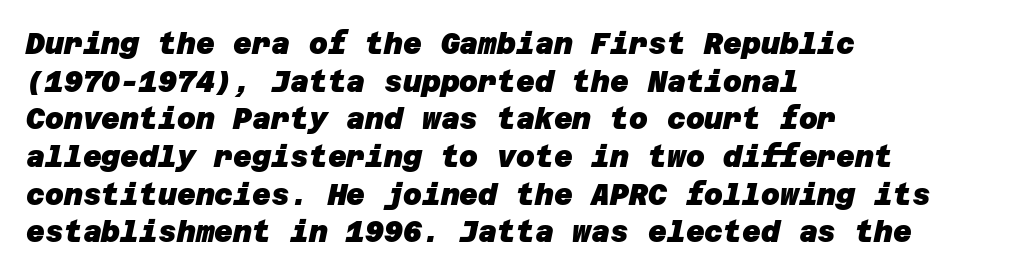
{"serif": "no", "bold": "yes", "weight": "heavy", "width": "normal", "stroke_contrast": "low", "x_height": "large", "underline": "no", "align": "left", "line_spacing": "normal", "line_spacing_ratio": 1.3, "letter_spacing": "normal", "letter_spacing_em": 0.0, "glyph_px": 29}
